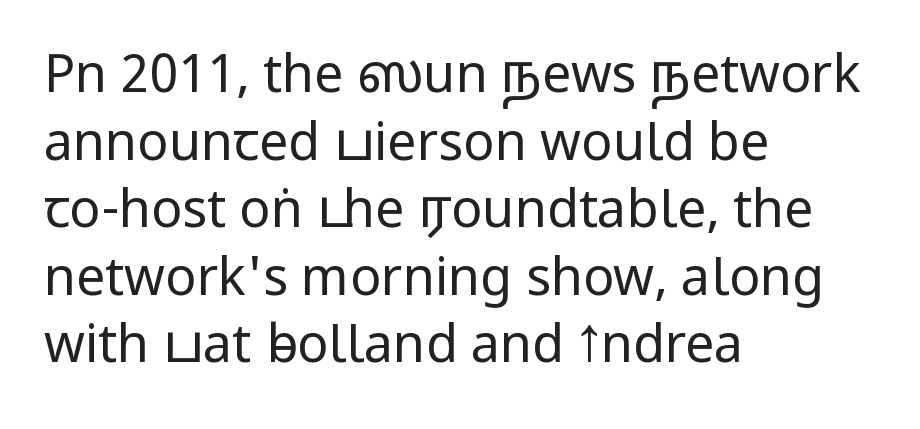
The image shows 52 px regular-weight, condensed sans-serif type, upright; set left-aligned, normal line spacing (1.3x), normal letter spacing, not underlined; low stroke contrast and a large x-height.
